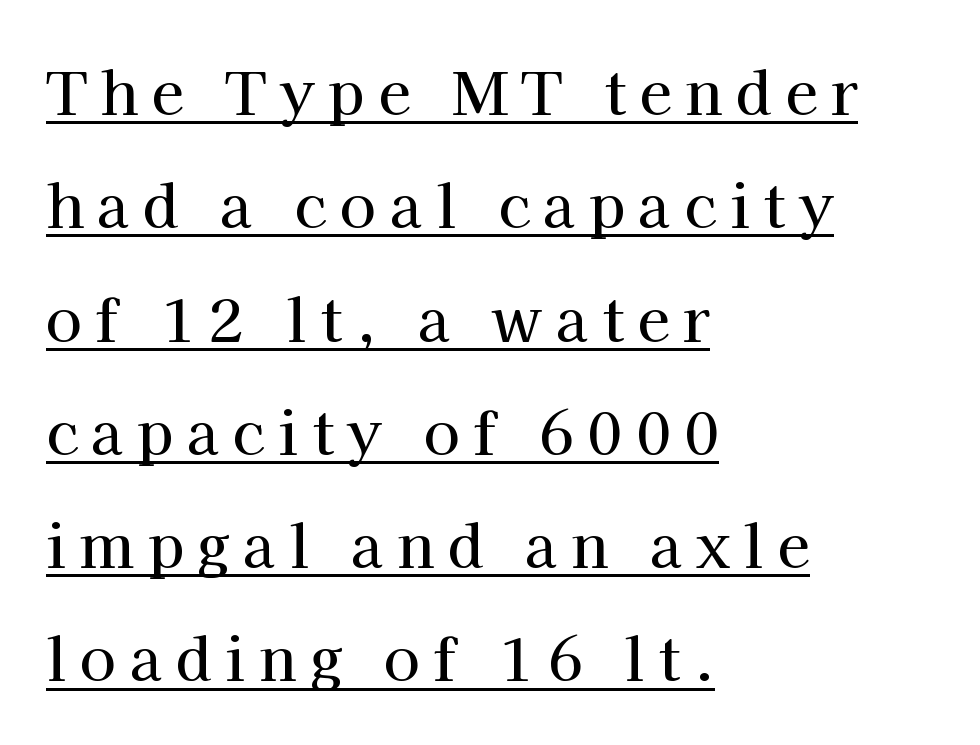
{"serif": "yes", "italic": "no", "width": "normal", "stroke_contrast": "high", "x_height": "medium", "monospaced": "no", "underline": "yes", "align": "left", "line_spacing": "loose", "line_spacing_ratio": 1.92, "letter_spacing": "wide", "letter_spacing_em": 0.23, "glyph_px": 59}
